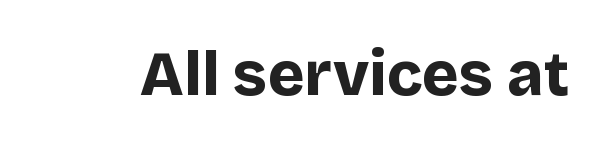
{"serif": "no", "italic": "no", "bold": "yes", "weight": "bold", "width": "normal", "stroke_contrast": "low", "x_height": "large", "monospaced": "no", "underline": "no", "letter_spacing": "normal", "letter_spacing_em": 0.0, "glyph_px": 62}
